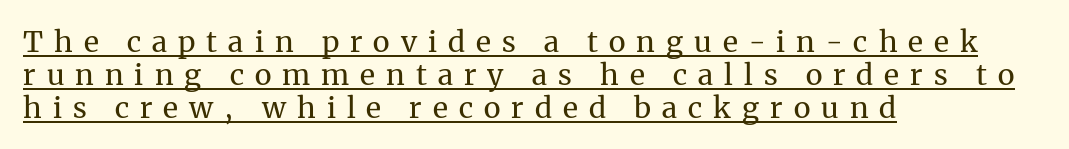
Counters stay open thanks to moderate or lighter strokes. Emphasis is given by a line drawn under the lettering. This rendering employs a face with finishing strokes, i.e., a serif. A classic flush-left, rag-right setting is used for this passage.
